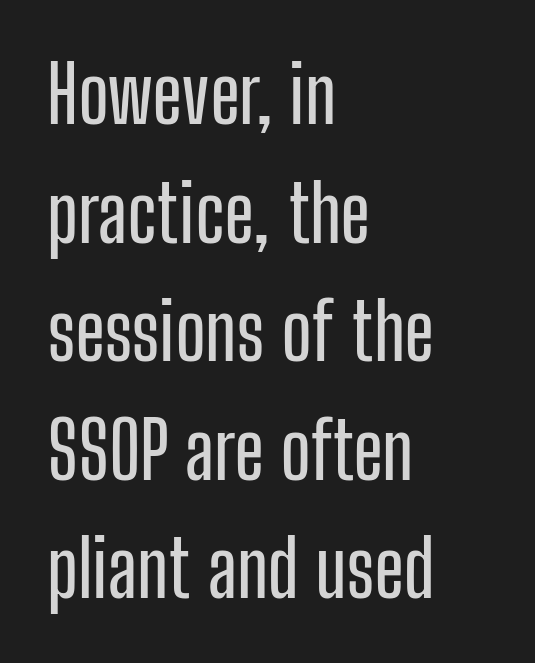
{"serif": "no", "italic": "no", "width": "condensed", "stroke_contrast": "low", "x_height": "medium", "monospaced": "no", "underline": "no", "align": "left", "line_spacing": "normal", "line_spacing_ratio": 1.52, "letter_spacing": "normal", "letter_spacing_em": 0.0, "glyph_px": 78}
